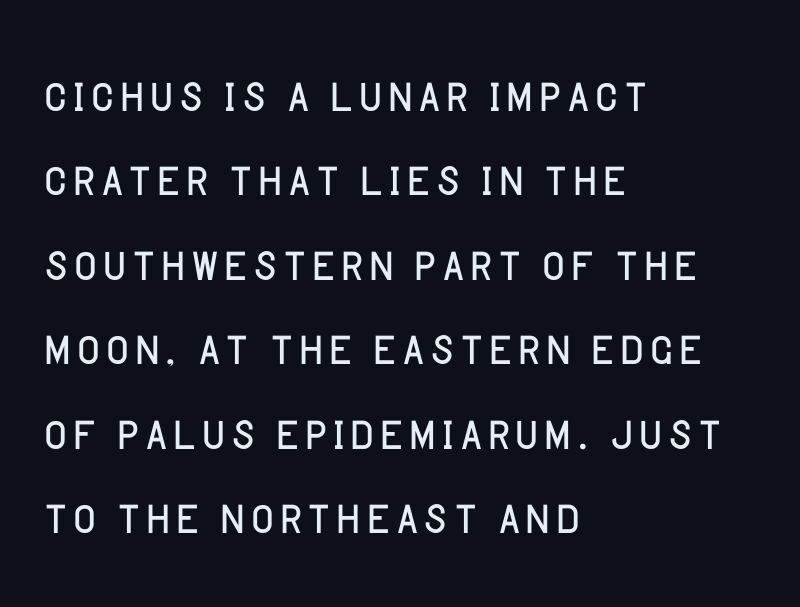
{"serif": "no", "italic": "no", "bold": "no", "weight": "light", "width": "normal", "stroke_contrast": "low", "x_height": "large", "monospaced": "no", "underline": "no", "align": "left", "line_spacing": "normal", "line_spacing_ratio": 1.34, "letter_spacing": "normal", "letter_spacing_em": 0.0, "glyph_px": 63}
